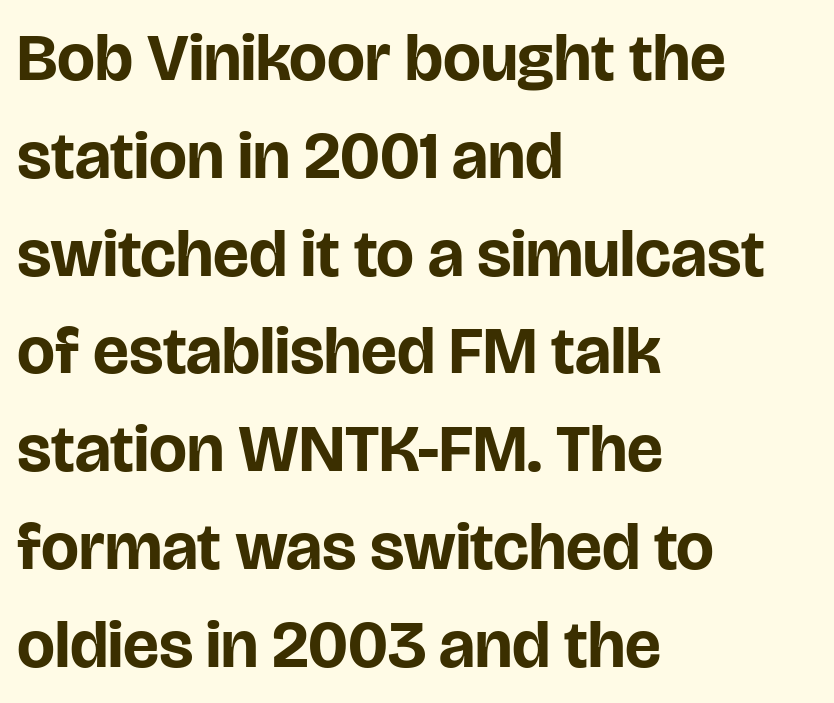
Q: Is the text bold? A: Yes.
Q: Is the text italic (slanted)? A: No, it is upright.
Q: Is the typeface a serif or a sans-serif typeface? A: Sans-serif.
Q: Is the text underlined? A: No.
Q: How is the paragraph aligned? A: Left-aligned.
Q: Is the spacing between letters normal or unusually wide? A: Normal.
Q: Is the spacing between lines tight, normal or loose? A: Normal.
Q: Width (condensed, normal, or wide)? A: Normal.
Q: Stroke contrast? A: Low.
Q: x-height? A: Large.
Q: Monospaced? A: No.
